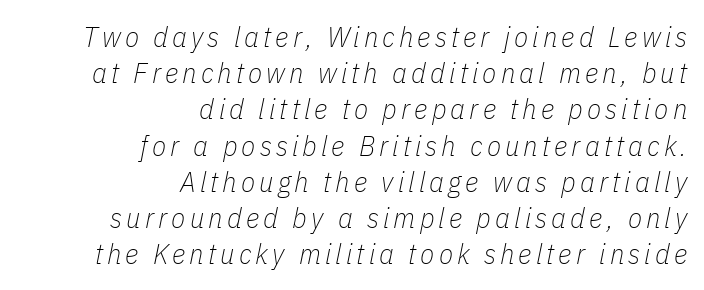
These lines are rendered in a variable-pitch font. The words here are not underlined. The vertical gap from one line to the next is medium. Line endings align vertically; line beginnings do not. This is not heavy type; no bold has been used. Compared with ordinary roman type, these characters are visibly tilted.
